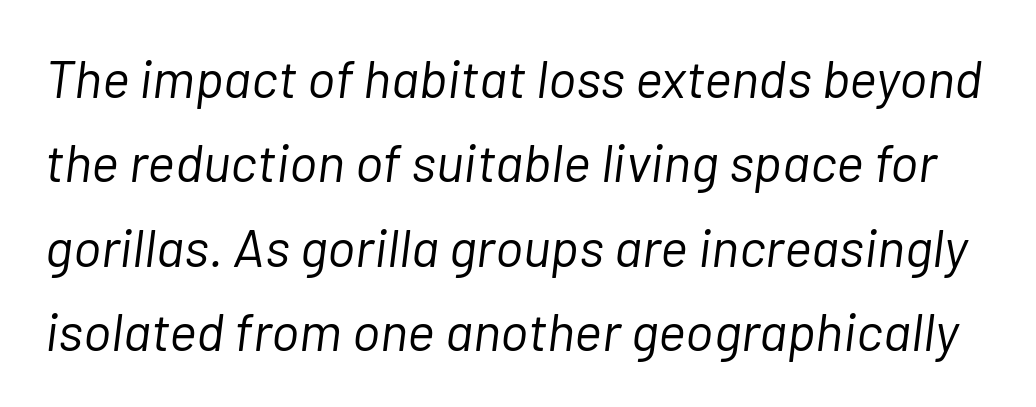
{"italic": "yes", "lean": "right", "slant_degrees": 7, "bold": "no", "weight": "light", "width": "normal", "stroke_contrast": "low", "x_height": "medium", "monospaced": "no", "underline": "no", "line_spacing": "normal", "line_spacing_ratio": 1.59, "letter_spacing": "normal", "letter_spacing_em": 0.0, "glyph_px": 53}
